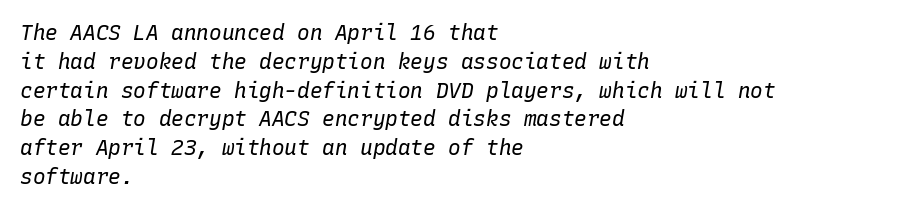
The image shows 21 px text type, italic (leaning right); set left-aligned, normal line spacing (1.37x), normal letter spacing, not underlined.
